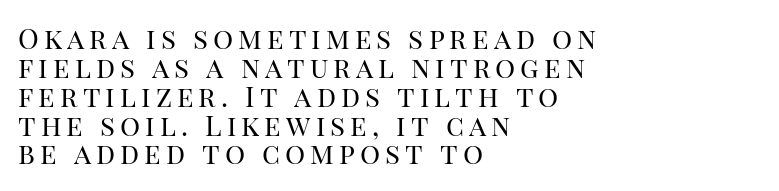
{"serif": "yes", "italic": "no", "bold": "no", "weight": "regular", "width": "normal", "stroke_contrast": "high", "x_height": "large", "monospaced": "no", "underline": "no", "align": "left", "line_spacing": "tight", "line_spacing_ratio": 1.03, "glyph_px": 28}
